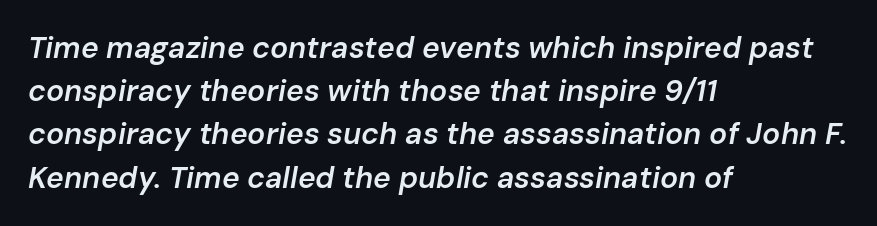
This rendering leaves character spacing at its baseline value. The typesetting leans somewhat heavy: a semibold. Has an underline been added? It has not. Characters are canted at an angle relative to the baseline's perpendicular. The lines sit at an ordinary, default distance from one another. This rendering uses left alignment, leaving the right contour irregular.
